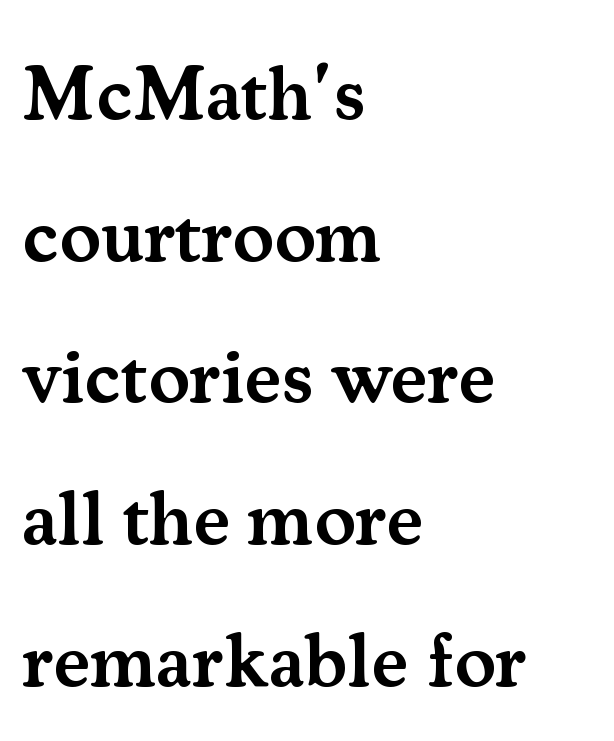
Letters rest on an invisible, unmarked baseline. No extra tracking has been applied to these lines. The lettering holds an erect, upright posture throughout. The sample has been set in demibold, a notch under bold. The face used here is seriffed, in the tradition of book romans.
